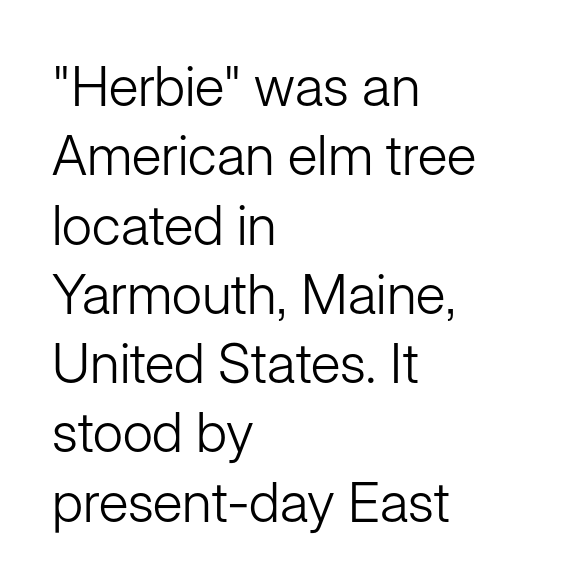
This reads as an unemphasized weight, regular at the heaviest. Proportional: the letters do not fall into vertical columns. Does the type have serifs? No, each stem ends abruptly. This sample keeps an unexceptional amount of space between lines. Spacing between characters is what you'd get straight out of the box. Upright lettering throughout.
